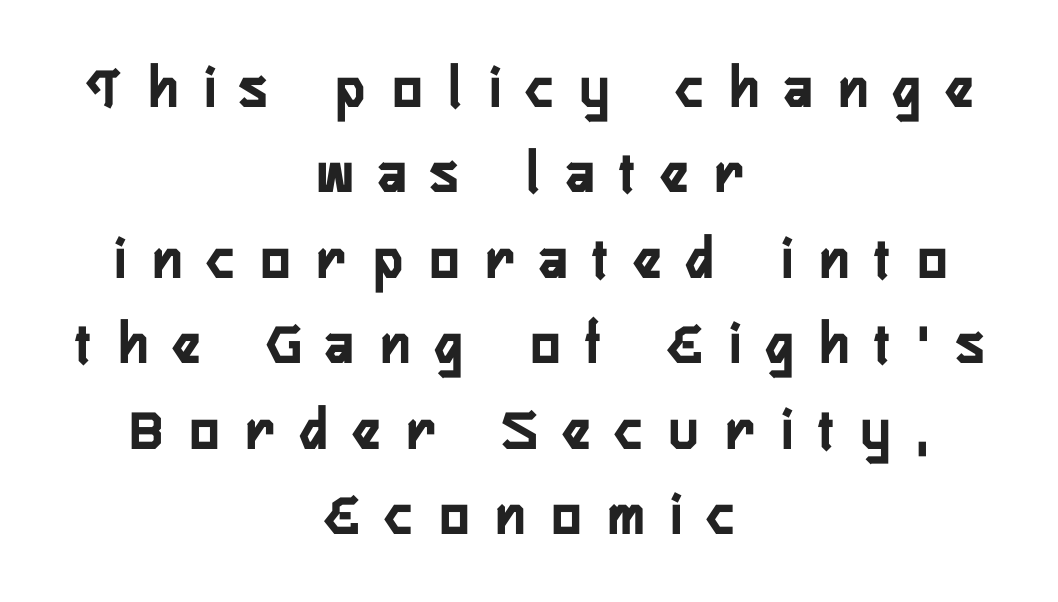
Q: Is the text bold? A: Yes.
Q: Is the text italic (slanted)? A: No, it is upright.
Q: Is the typeface a serif or a sans-serif typeface? A: Sans-serif.
Q: Is the text underlined? A: No.
Q: How is the paragraph aligned? A: Centered.
Q: Is the spacing between letters normal or unusually wide? A: Unusually wide.
Q: Is the spacing between lines tight, normal or loose? A: Normal.
Q: Width (condensed, normal, or wide)? A: Condensed.
Q: Stroke contrast? A: Low.
Q: x-height? A: Medium.
Q: Monospaced? A: No.
